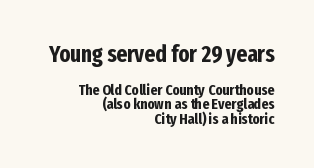
{"italic": "no", "bold": "yes", "underline": "no", "align": "right", "line_spacing": "tight", "line_spacing_ratio": 0.95, "letter_spacing": "normal", "letter_spacing_em": 0.0, "larger_block": "first", "size_ratio": 1.53, "glyph_px": 23}
